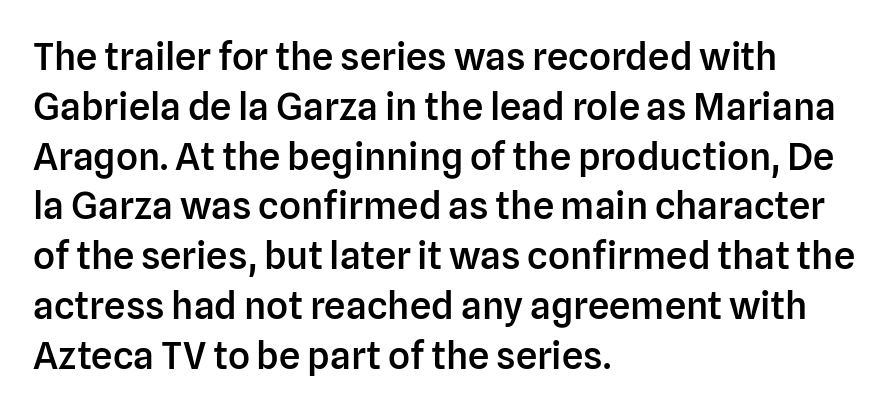
The image shows 38 px semibold sans-serif type, upright; set left-aligned, normal line spacing (1.31x), normal letter spacing, not underlined; low stroke contrast and a medium x-height.
